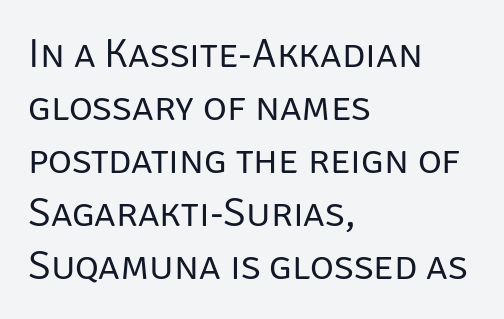
Q: Is the text bold? A: No.
Q: Is the text italic (slanted)? A: No, it is upright.
Q: Is the typeface a serif or a sans-serif typeface? A: Sans-serif.
Q: Is the text underlined? A: No.
Q: How is the paragraph aligned? A: Left-aligned.
Q: Is the spacing between letters normal or unusually wide? A: Normal.
Q: Is the spacing between lines tight, normal or loose? A: Normal.
Q: Width (condensed, normal, or wide)? A: Normal.
Q: Stroke contrast? A: Low.
Q: x-height? A: Large.
Q: Monospaced? A: No.
